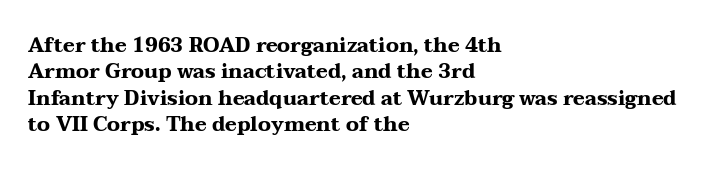
No extra tracking has been applied to these lines. The font is running at its bold setting. Students, observe: this is what conventionally led text looks like. Ascenders rise straight up at ninety degrees.
